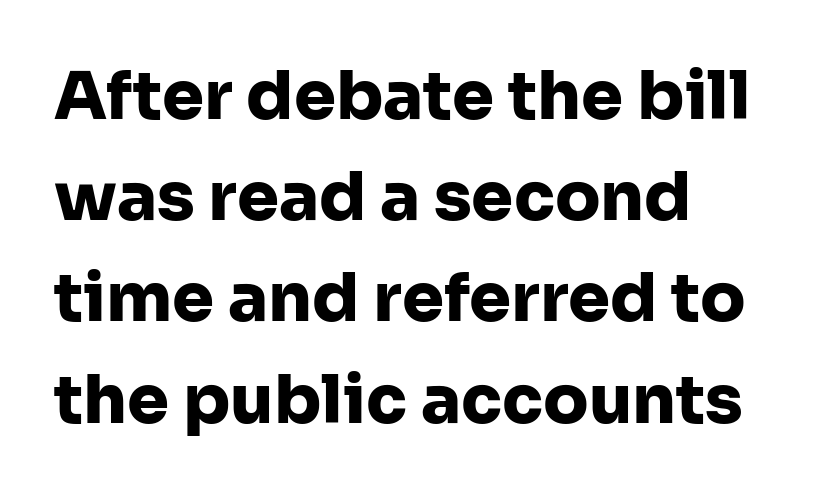
{"serif": "no", "italic": "no", "bold": "yes", "weight": "heavy", "width": "normal", "stroke_contrast": "low", "x_height": "medium", "monospaced": "no", "underline": "no", "align": "left", "line_spacing": "normal", "line_spacing_ratio": 1.51, "letter_spacing": "normal", "letter_spacing_em": 0.0, "glyph_px": 67}
